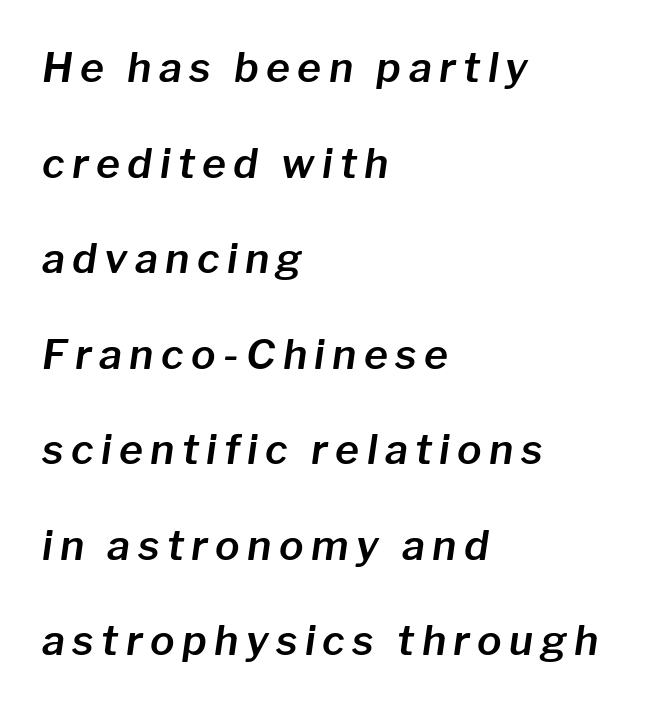
Q: Is the text italic (slanted)? A: Yes, it leans right by about 8 degrees.
Q: Is the text underlined? A: No.
Q: How is the paragraph aligned? A: Left-aligned.
Q: Is the spacing between lines tight, normal or loose? A: Loose.
Q: Width (condensed, normal, or wide)? A: Normal.
Q: Stroke contrast? A: Low.
Q: x-height? A: Medium.
Q: Monospaced? A: No.
